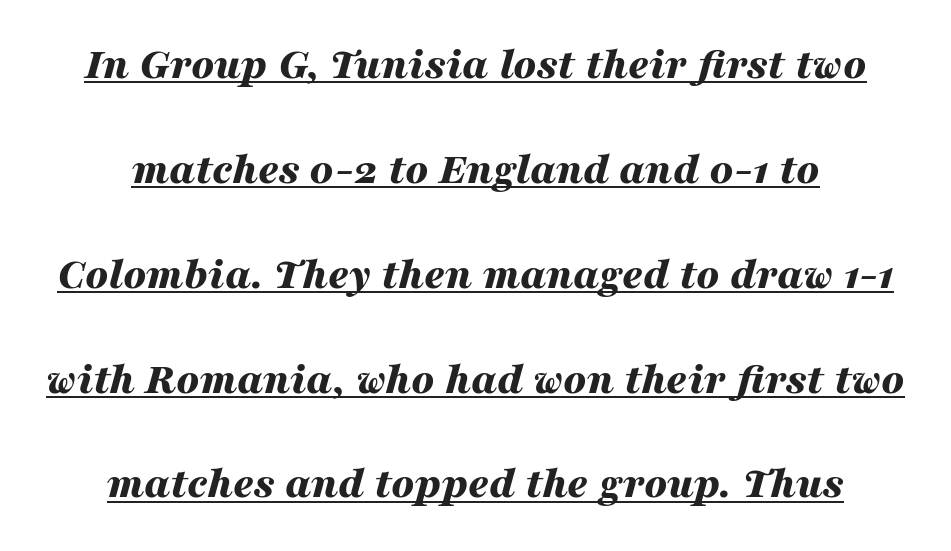
Compared with an ordinary text face, these strokes are far heavier — a full bold. The lines are spread far apart with generous leading. Caption: multi-line text, centered on the measure. Style check: oblique. What decoration does the sample have? An underline. Proportional: the letters do not fall into vertical columns.
